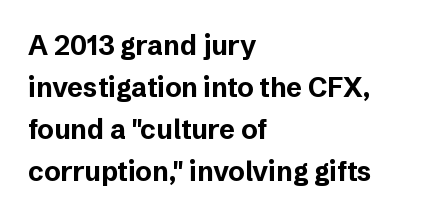
The image shows 27 px bold type, upright; set left-aligned, normal line spacing (1.55x), normal letter spacing, not underlined.
